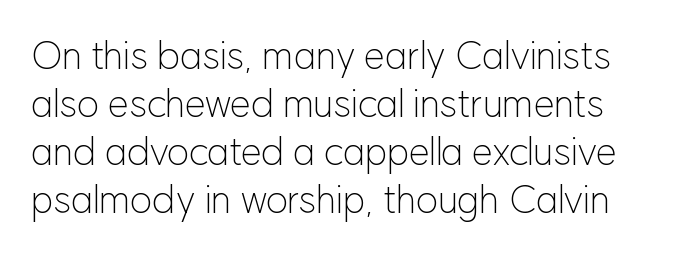
The image shows 38 px light sans-serif type, upright; set normal line spacing (1.26x), normal letter spacing, not underlined; low stroke contrast and a medium x-height.
